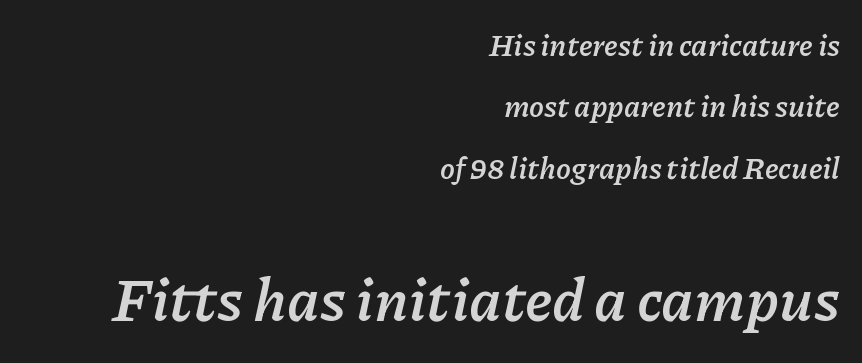
The image shows 60 px semibold type, italic (leaning right); set right-aligned, loose line spacing (2.05x), normal letter spacing, not underlined; the second (bottom) block is 2.0x larger; low stroke contrast and a medium x-height.
